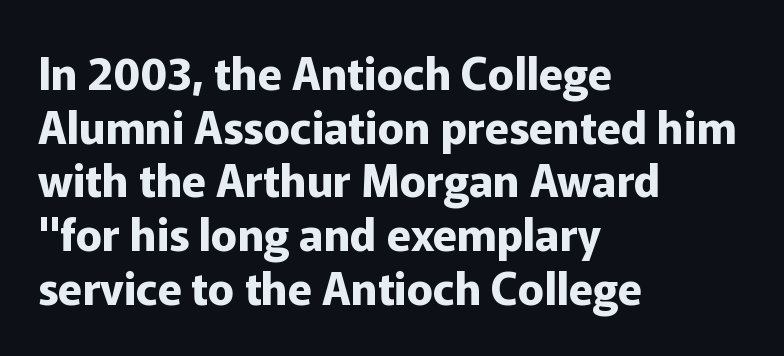
{"serif": "no", "italic": "no", "bold": "yes", "weight": "bold", "width": "normal", "stroke_contrast": "low", "x_height": "medium", "monospaced": "no", "underline": "no", "align": "left", "line_spacing_ratio": 1.22, "letter_spacing": "normal", "letter_spacing_em": 0.0, "glyph_px": 44}
